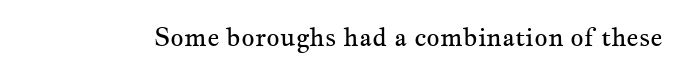
A roman cut, with each character standing at attention. Decoration check: the copy has no underline. The gaps between neighbouring characters are ordinary and unremarkable. Bold? No — there's no thickening of the strokes.
